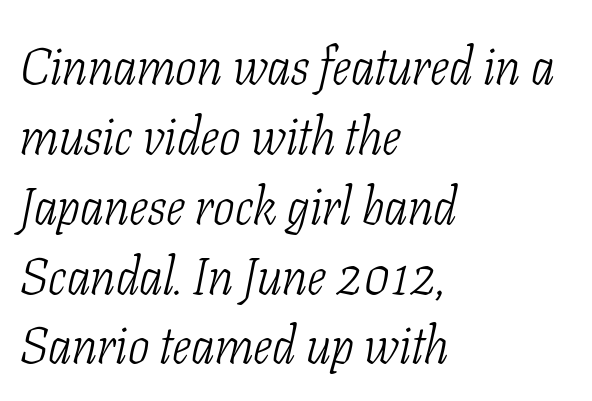
The image shows 51 px light, condensed serif type, italic (leaning right); set left-aligned, normal line spacing (1.37x), normal letter spacing, not underlined; low stroke contrast and a medium x-height.
